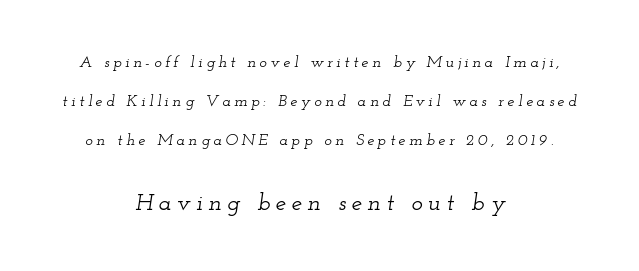
Q: Is the text italic (slanted)? A: Yes, it leans right by about 12 degrees.
Q: Is the text underlined? A: No.
Q: How is the paragraph aligned? A: Centered.
Q: Is the spacing between letters normal or unusually wide? A: Unusually wide.
Q: Is the spacing between lines tight, normal or loose? A: Loose.
Q: Which block of text is set in a larger size, the first (top) or the second (bottom)? A: The second (bottom) one.
